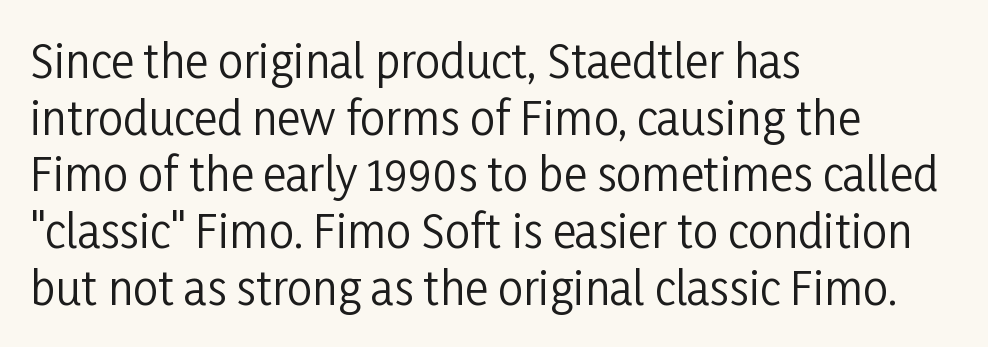
Q: Is the text bold? A: No.
Q: Is the text italic (slanted)? A: No, it is upright.
Q: Is the typeface a serif or a sans-serif typeface? A: Sans-serif.
Q: Is the text underlined? A: No.
Q: How is the paragraph aligned? A: Left-aligned.
Q: Is the spacing between letters normal or unusually wide? A: Normal.
Q: Is the spacing between lines tight, normal or loose? A: Normal.
Q: Width (condensed, normal, or wide)? A: Condensed.
Q: Stroke contrast? A: Low.
Q: x-height? A: Medium.
Q: Monospaced? A: No.
